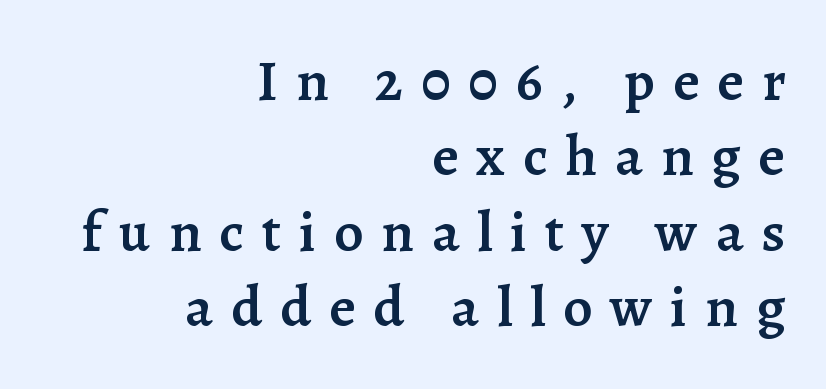
Q: Is the text bold? A: Semi-bold.
Q: Is the text italic (slanted)? A: No, it is upright.
Q: Is the typeface a serif or a sans-serif typeface? A: Serif.
Q: Is the text underlined? A: No.
Q: How is the paragraph aligned? A: Right-aligned.
Q: Is the spacing between letters normal or unusually wide? A: Unusually wide.
Q: Is the spacing between lines tight, normal or loose? A: Normal.
Q: Width (condensed, normal, or wide)? A: Normal.
Q: Stroke contrast? A: Low.
Q: x-height? A: Medium.
Q: Monospaced? A: No.
